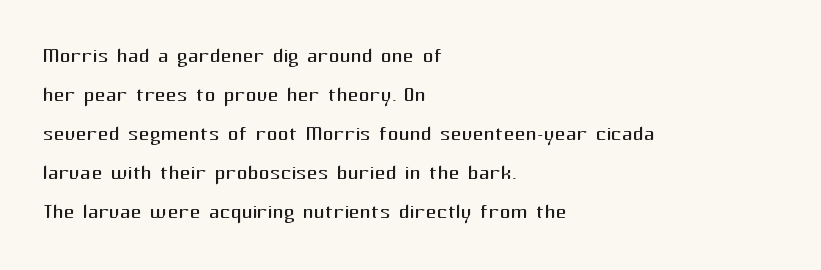
Q: Is the text bold? A: No.
Q: Is the text italic (slanted)? A: No, it is upright.
Q: Is the text underlined? A: No.
Q: How is the paragraph aligned? A: Left-aligned.
Q: Is the spacing between letters normal or unusually wide? A: Normal.
Q: Is the spacing between lines tight, normal or loose? A: Normal.
